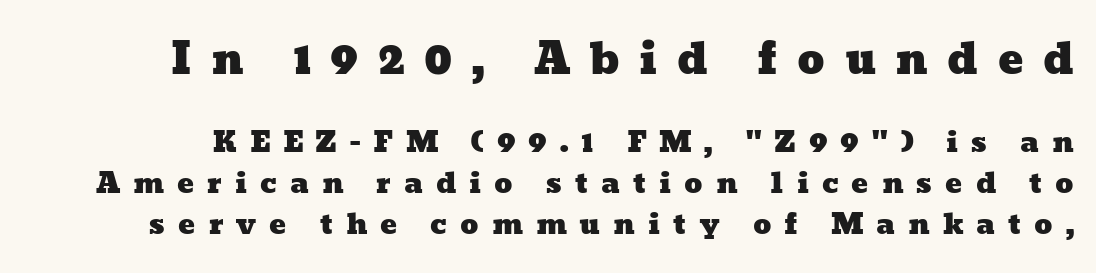
Q: Is the text underlined? A: No.
Q: Is the spacing between letters normal or unusually wide? A: Unusually wide.
Q: Is the spacing between lines tight, normal or loose? A: Normal.
Q: Which block of text is set in a larger size, the first (top) or the second (bottom)? A: The first (top) one.
Q: Width (condensed, normal, or wide)? A: Wide.
Q: Stroke contrast? A: Low.
Q: x-height? A: Medium.
Q: Monospaced? A: No.
